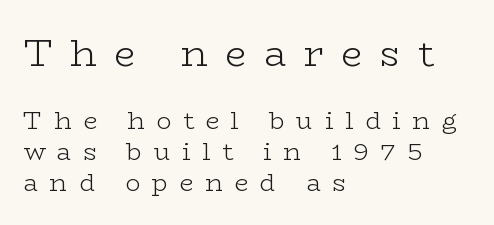
Posture: straight, roman, zero tilt. Summary of weight: not heavy and not bold. The specimen omits any rule beneath the text block's lines. Spacing verdict: proportional, widths tailored to each character. This is serif lettering, the kind often seen in printed books. Two sizes are in play, and the larger belongs to the first block.
